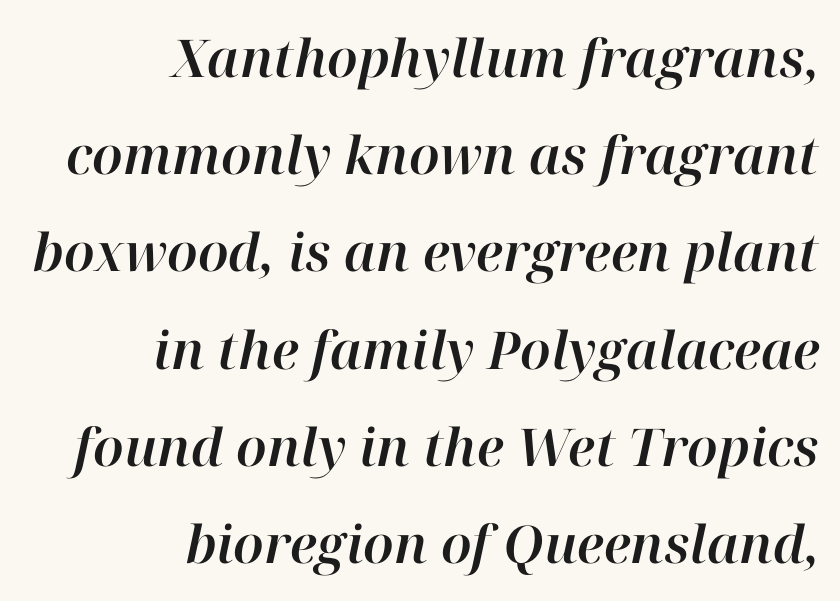
Q: Is the text italic (slanted)? A: Yes, it leans right by about 12 degrees.
Q: Is the text underlined? A: No.
Q: How is the paragraph aligned? A: Right-aligned.
Q: Is the spacing between letters normal or unusually wide? A: Normal.
Q: Width (condensed, normal, or wide)? A: Normal.
Q: Stroke contrast? A: High.
Q: x-height? A: Medium.
Q: Monospaced? A: No.
